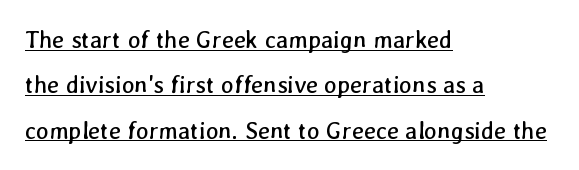
Weight class: somewhere from thin through regular. This is underlined copy, the kind a proofreader might mark for attention. The letters sit at their default tracking, neither squeezed nor spread. Visually the block forms a straight wall on the left and a jagged coastline on the right.
